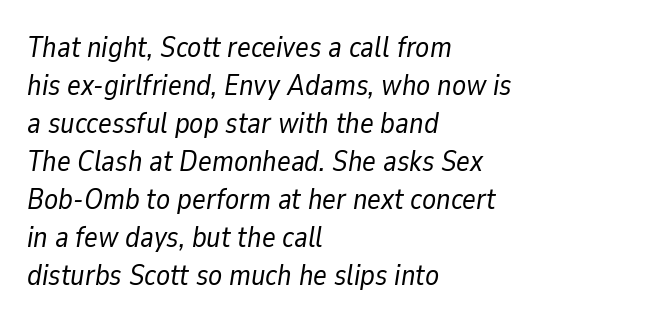
{"italic": "yes", "lean": "right", "slant_degrees": 9, "bold": "no", "weight": "regular", "width": "normal", "stroke_contrast": "low", "x_height": "medium", "monospaced": "no", "underline": "no", "align": "left", "line_spacing": "normal", "line_spacing_ratio": 1.31, "letter_spacing": "normal", "letter_spacing_em": 0.0, "glyph_px": 29}
